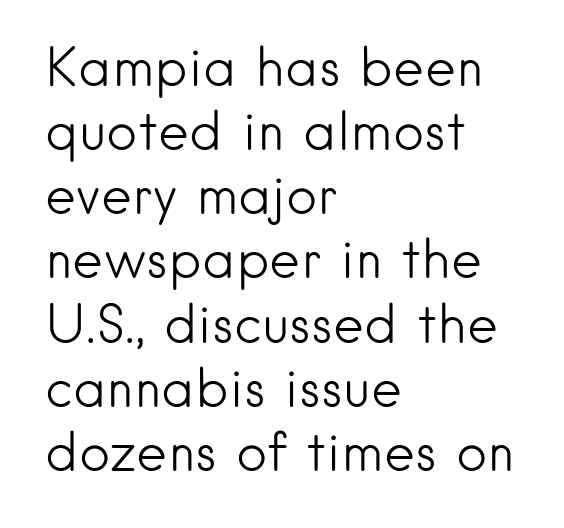
Q: Is the text bold? A: No.
Q: Is the text italic (slanted)? A: No, it is upright.
Q: Is the typeface a serif or a sans-serif typeface? A: Sans-serif.
Q: Is the text underlined? A: No.
Q: How is the paragraph aligned? A: Left-aligned.
Q: Is the spacing between letters normal or unusually wide? A: Normal.
Q: Width (condensed, normal, or wide)? A: Normal.
Q: Stroke contrast? A: Low.
Q: x-height? A: Small.
Q: Monospaced? A: No.
